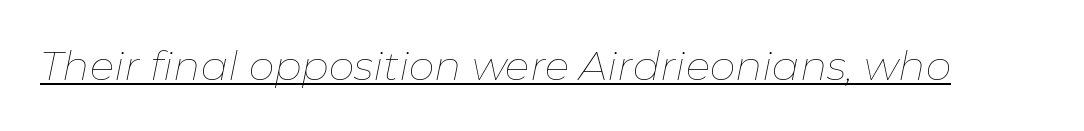
Quick note: italic. You could not count columns in this text — the font is proportionally spaced. The gaps between neighbouring characters are ordinary and unremarkable. Think standard paragraph weight, or any step lighter than that. The sample's only ornament is a line tracing under the words.
